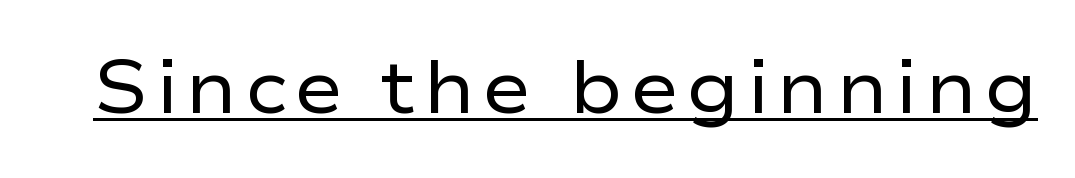
Posture: straight, roman, zero tilt. Each letter keeps its own natural width here, so spacing adapts to shape. Observe the absence of serifs on each vertical stroke in this sample. Decoration check: the copy is underlined.
